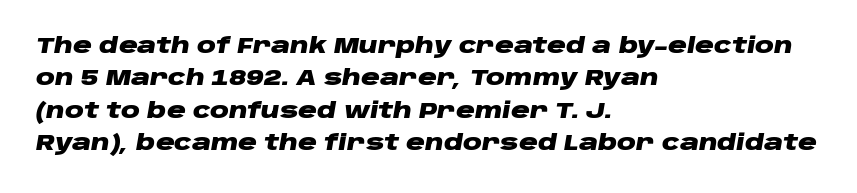
Does the copy run flush right? No — it runs flush left. In terms of weight, the rendering is a true, heavy bold. Posture: slanted. In terms of leading, this rendering sits right in the middle. A bare baseline throughout the passage.
